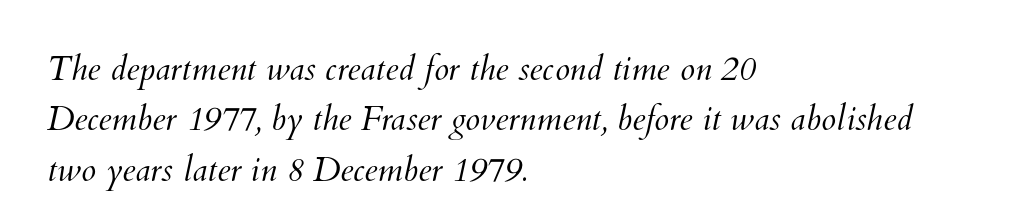
Q: Is the text bold? A: No.
Q: Is the text underlined? A: No.
Q: How is the paragraph aligned? A: Left-aligned.
Q: Is the spacing between letters normal or unusually wide? A: Normal.
Q: Is the spacing between lines tight, normal or loose? A: Normal.
Q: Width (condensed, normal, or wide)? A: Normal.
Q: Stroke contrast? A: Medium.
Q: x-height? A: Small.
Q: Monospaced? A: No.
